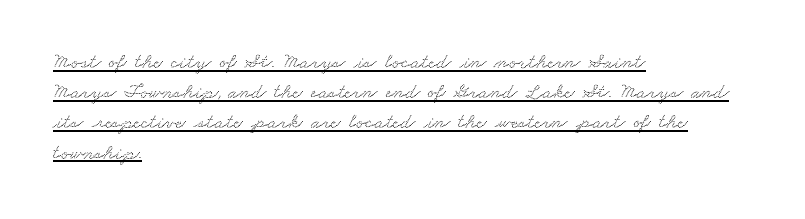
Horizontal alignment here is leftward, the default for most running prose. Between one letter and the next there's only the usual sliver of space. The typesetter has applied underlining to the passage shown. Students, observe: this is what conventionally led text looks like.
